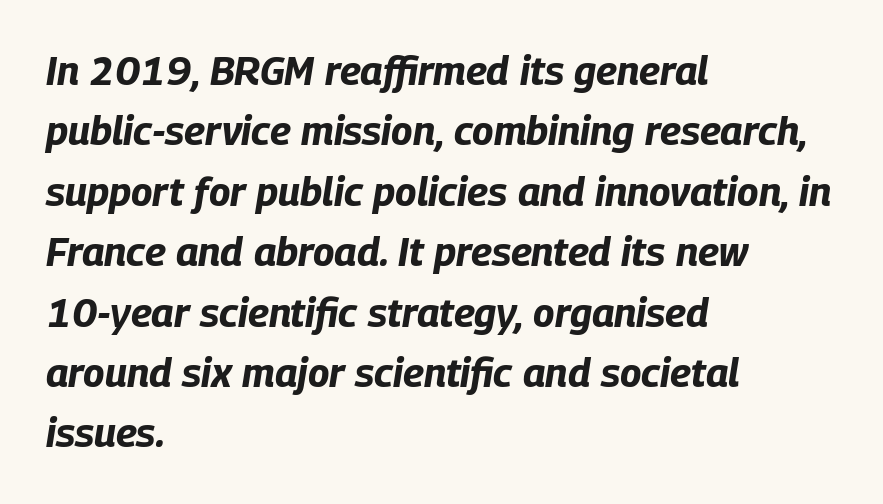
The image shows 40 px bold, condensed type, italic (leaning right); set left-aligned, normal line spacing (1.51x), normal letter spacing, not underlined; low stroke contrast and a large x-height.
